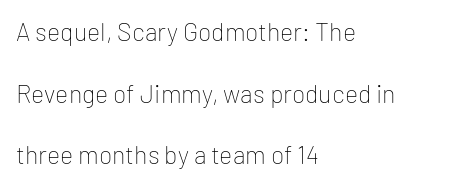
{"italic": "no", "bold": "no", "underline": "no", "align": "left", "line_spacing": "loose", "line_spacing_ratio": 2.47, "letter_spacing": "normal", "letter_spacing_em": 0.0, "glyph_px": 25}
